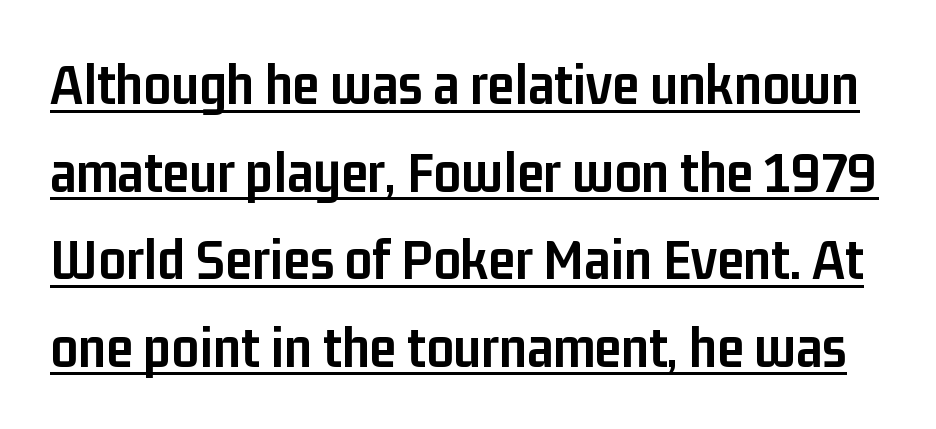
Stroke terminals: plain, sans-serif. Weight: bold. A typesetter would call this leading conventional body-copy spacing. Each letter keeps its own natural width here, so spacing adapts to shape.
